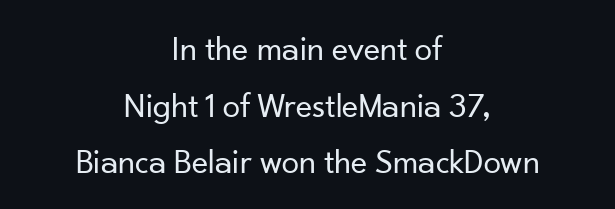
{"serif": "no", "italic": "no", "bold": "no", "weight": "regular", "width": "normal", "stroke_contrast": "low", "x_height": "small", "monospaced": "no", "underline": "no", "align": "center", "line_spacing": "normal", "line_spacing_ratio": 1.62, "letter_spacing": "normal", "letter_spacing_em": 0.0, "glyph_px": 35}
